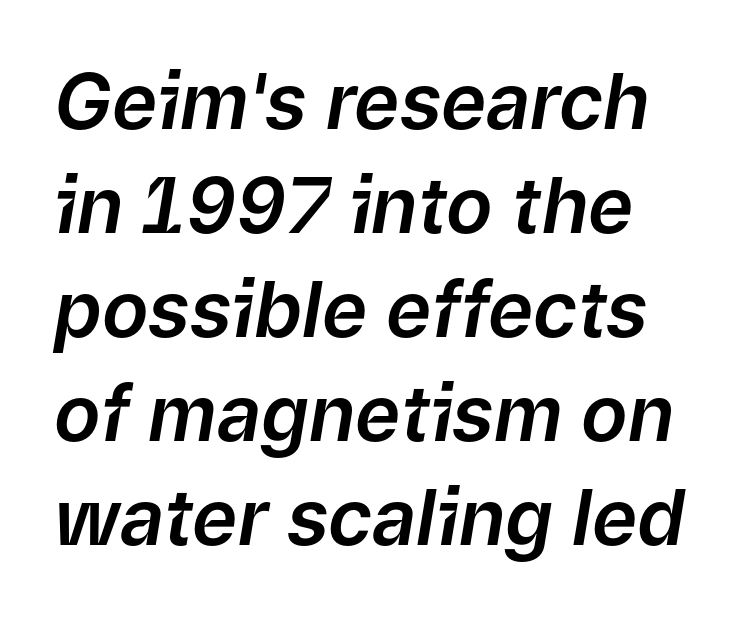
The image shows 77 px text type, italic (leaning right); set normal line spacing (1.35x), normal letter spacing, not underlined; low stroke contrast and a medium x-height.
